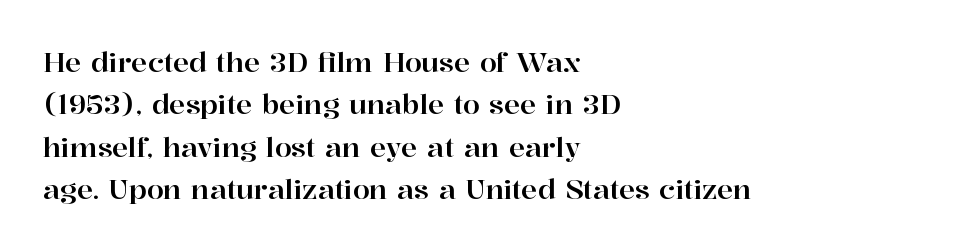
{"italic": "no", "underline": "no", "align": "left", "line_spacing": "normal", "line_spacing_ratio": 1.57, "letter_spacing": "normal", "letter_spacing_em": 0.0, "glyph_px": 27}
